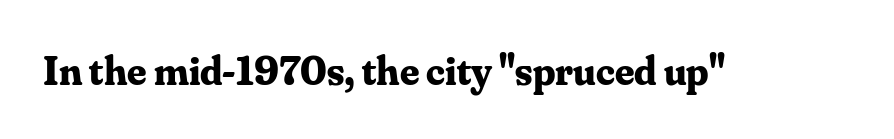
A full-strength bold gives these letters their thick strokes. Words appear dense and cohesive because spacing is normal. The passage shown is not underscored anywhere. Classification — serif. Rendered with straight, roman letterforms. Varying glyph widths throughout — classic text-font behaviour.
